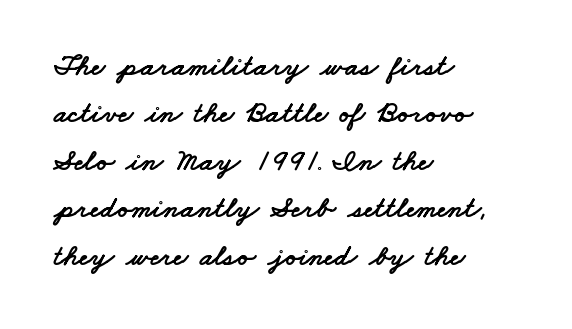
Q: Is the typeface a serif or a sans-serif typeface? A: Sans-serif.
Q: Is the text underlined? A: No.
Q: How is the paragraph aligned? A: Left-aligned.
Q: Is the spacing between letters normal or unusually wide? A: Normal.
Q: Is the spacing between lines tight, normal or loose? A: Normal.
Q: Width (condensed, normal, or wide)? A: Wide.
Q: Stroke contrast? A: Low.
Q: x-height? A: Small.
Q: Monospaced? A: No.
